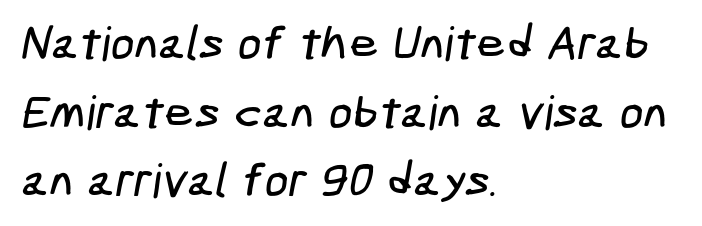
Words float on clear page, feet unadorned. Normally led — the rows are evenly, conventionally spaced. The face used here is rendered with its standard letterfit. This sample is left-justified, so line endings fall wherever the words run out.
